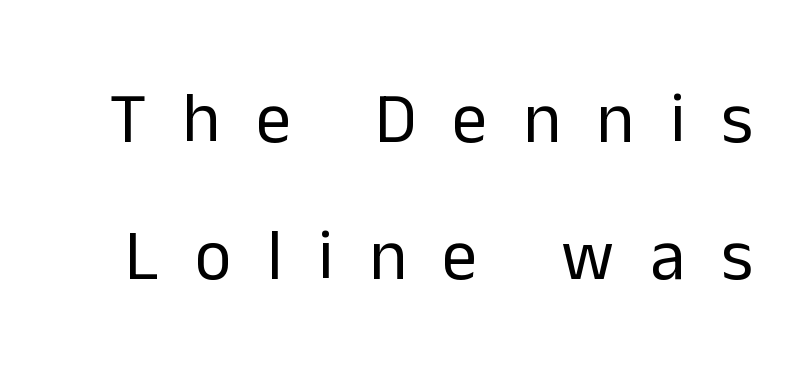
{"serif": "no", "italic": "no", "bold": "no", "weight": "regular", "width": "normal", "stroke_contrast": "low", "x_height": "medium", "monospaced": "no", "underline": "no", "line_spacing": "loose", "line_spacing_ratio": 1.93, "letter_spacing": "wide", "letter_spacing_em": 0.5, "glyph_px": 71}
